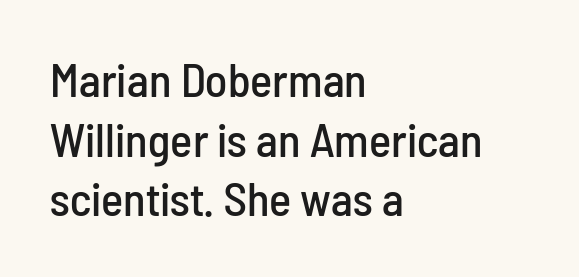
Q: Is the text italic (slanted)? A: No, it is upright.
Q: Is the typeface a serif or a sans-serif typeface? A: Sans-serif.
Q: Is the text underlined? A: No.
Q: How is the paragraph aligned? A: Left-aligned.
Q: Is the spacing between letters normal or unusually wide? A: Normal.
Q: Is the spacing between lines tight, normal or loose? A: Normal.
Q: Width (condensed, normal, or wide)? A: Condensed.
Q: Stroke contrast? A: Low.
Q: x-height? A: Medium.
Q: Monospaced? A: No.
